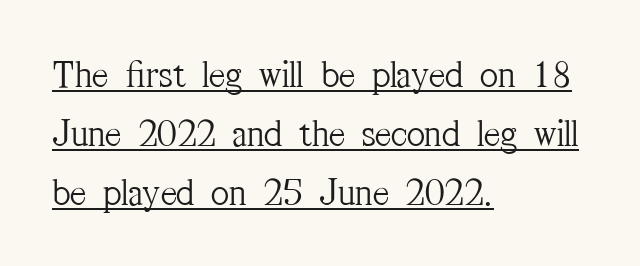
The image shows 39 px light, condensed serif type, upright; set left-aligned, normal line spacing (1.51x), normal letter spacing, underlined; medium stroke contrast and a medium x-height.
